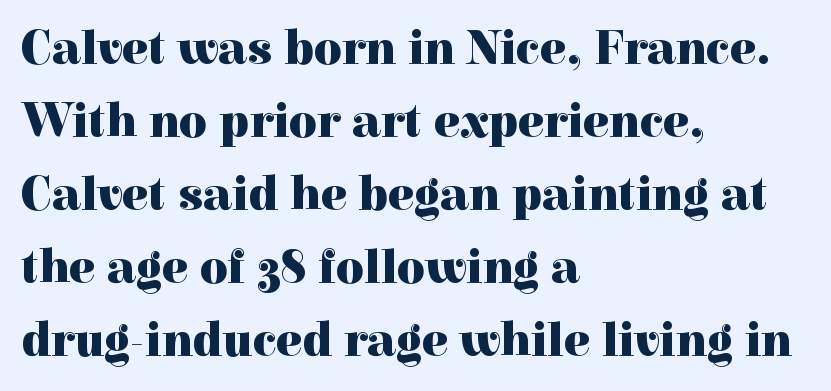
The image shows 48 px heavy serif type, upright; set left-aligned, normal line spacing (1.52x), normal letter spacing, not underlined; a medium x-height.
